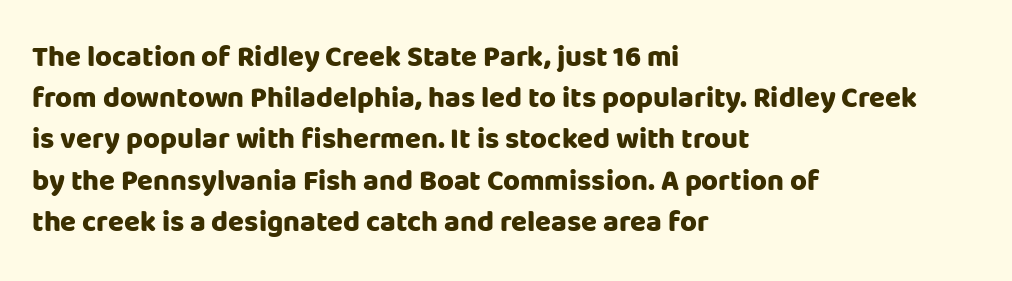
{"serif": "no", "italic": "no", "bold": "yes", "weight": "heavy", "width": "normal", "stroke_contrast": "low", "x_height": "large", "monospaced": "no", "underline": "no", "align": "left", "line_spacing": "normal", "line_spacing_ratio": 1.42, "letter_spacing": "normal", "letter_spacing_em": 0.0, "glyph_px": 29}
